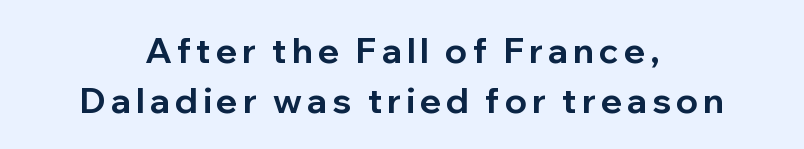
Caption: bold face, heavy strokes. Every row of glyphs is offset so its center matches the block's center. Unlike a traditional serif, this face leaves its strokes unadorned. The designer left line spacing at the default. Descender tails drop into unmarked territory.
